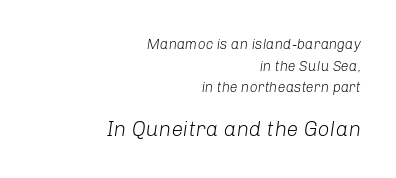
Reading down the column, the eye jumps a familiar distance to each next line. Compared with ordinary roman type, these characters are visibly tilted. The designer gave the closing block more size than the opening block. Glyph-to-glyph distance matches everyday printed text.
